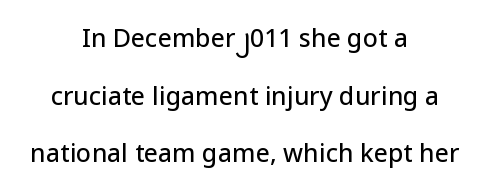
Q: Is the text italic (slanted)? A: No, it is upright.
Q: Is the text underlined? A: No.
Q: How is the paragraph aligned? A: Centered.
Q: Is the spacing between letters normal or unusually wide? A: Normal.
Q: Is the spacing between lines tight, normal or loose? A: Loose.
